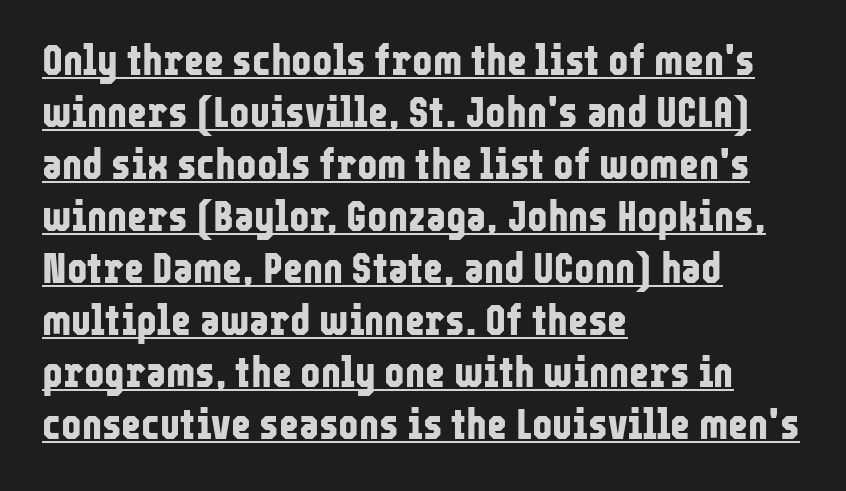
{"serif": "no", "italic": "no", "bold": "yes", "weight": "bold", "width": "condensed", "stroke_contrast": "low", "x_height": "medium", "monospaced": "no", "underline": "yes", "align": "left", "line_spacing_ratio": 1.21, "letter_spacing": "normal", "letter_spacing_em": 0.0, "glyph_px": 43}
